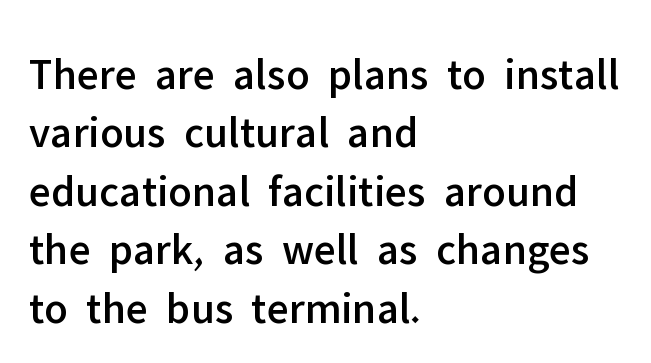
Q: Is the text italic (slanted)? A: No, it is upright.
Q: Is the typeface a serif or a sans-serif typeface? A: Sans-serif.
Q: Is the text underlined? A: No.
Q: How is the paragraph aligned? A: Left-aligned.
Q: Is the spacing between letters normal or unusually wide? A: Normal.
Q: Is the spacing between lines tight, normal or loose? A: Normal.
Q: Width (condensed, normal, or wide)? A: Normal.
Q: Stroke contrast? A: Low.
Q: x-height? A: Medium.
Q: Monospaced? A: No.
